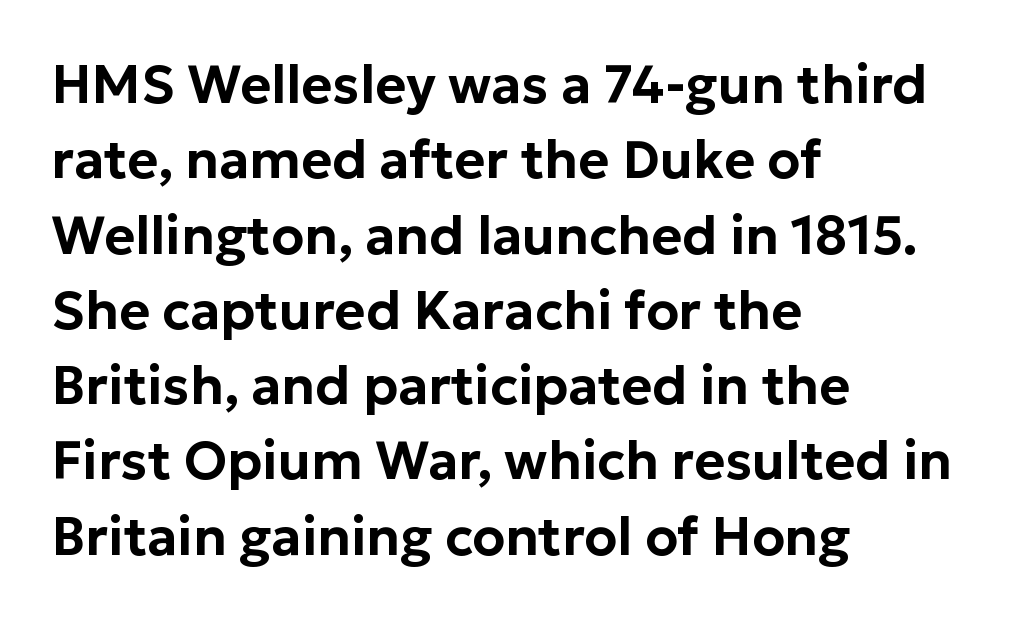
Caption: multi-line text, flush left, ragged right. How are the letters spaced? Ordinarily, with no added tracking. Posture: upright roman. The font family rendered here belongs to the sans-serif group. The space beneath each line is pristine and unruled.
